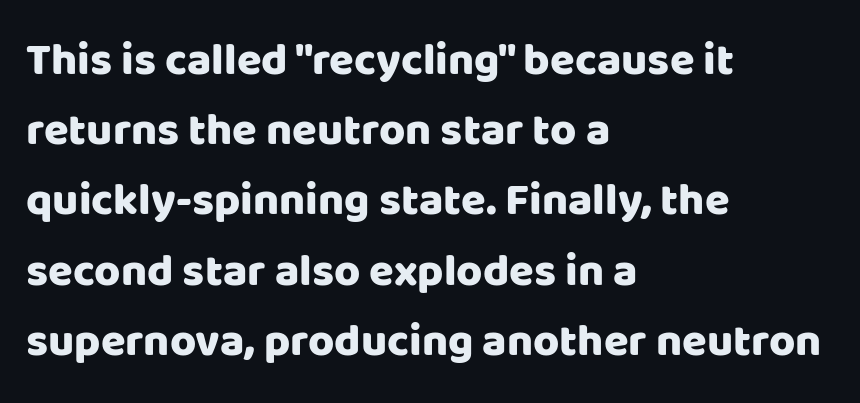
Q: Is the text italic (slanted)? A: No, it is upright.
Q: Is the typeface a serif or a sans-serif typeface? A: Sans-serif.
Q: Is the text underlined? A: No.
Q: How is the paragraph aligned? A: Left-aligned.
Q: Is the spacing between letters normal or unusually wide? A: Normal.
Q: Is the spacing between lines tight, normal or loose? A: Normal.
Q: Width (condensed, normal, or wide)? A: Normal.
Q: Stroke contrast? A: Low.
Q: x-height? A: Large.
Q: Monospaced? A: No.
